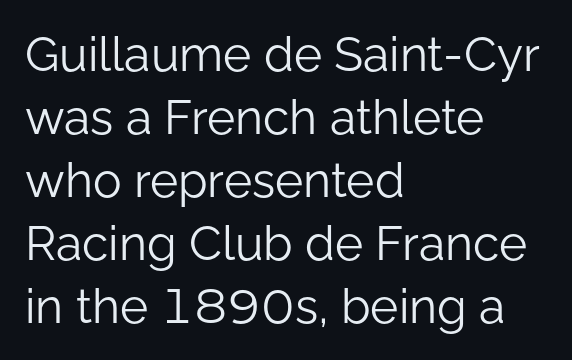
Does the copy run flush right? No — it runs flush left. Character widths vary here, with narrow letters taking less room than wide ones. A light-to-regular cut is what we see here. Honestly, the row spacing looks completely unremarkable. Is the letter spacing exaggerated? No — it looks like the ordinary default.
